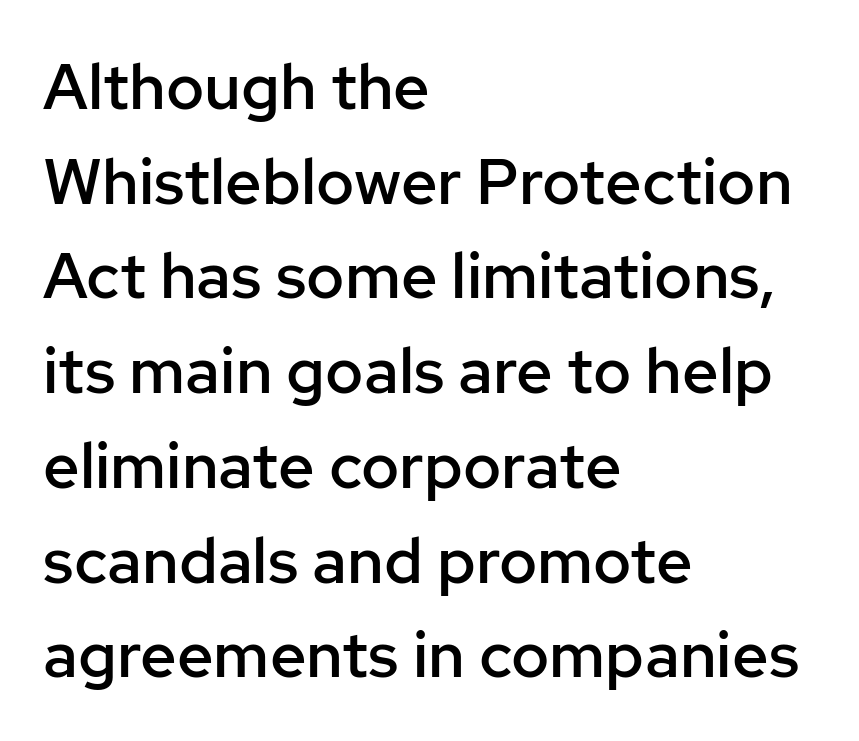
Each row of text sits above clean, open space. The glyphs have the mass of a demibold cut, below bold. Words appear dense and cohesive because spacing is normal. The face used here is proportionally spaced, like ordinary book or web type. Each line starts at the same left margin while the right side varies. Every stem runs plumb, perpendicular to the baseline.
